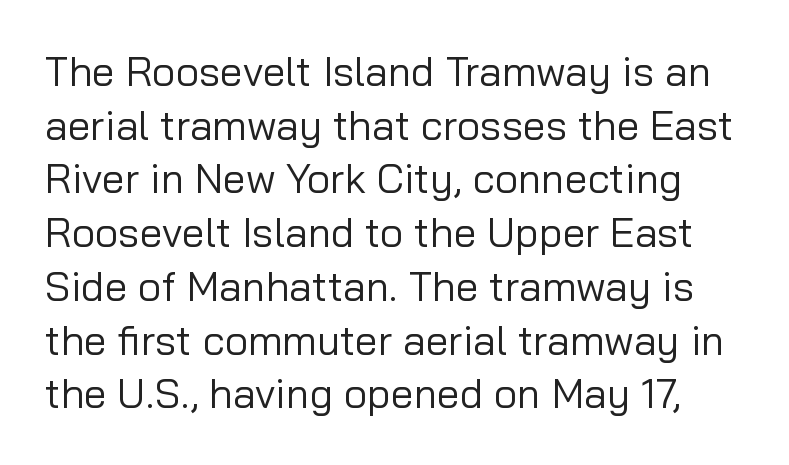
The image shows 41 px regular-weight sans-serif type, upright; set normal line spacing (1.31x), normal letter spacing, not underlined; low stroke contrast and a medium x-height.
